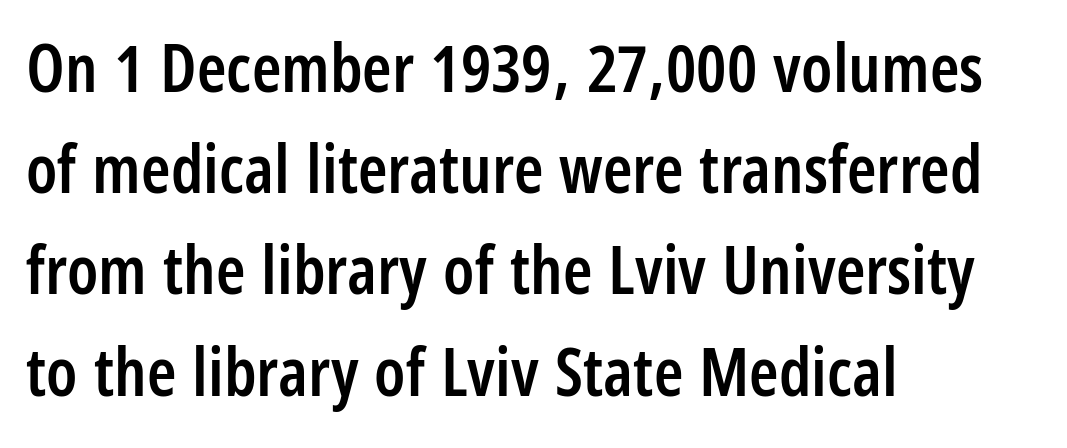
Characters follow at the spacing the type designer built in. As a designer I'd log this as weight 600, semibold. Stroke terminals: plain, sans-serif. These lines were composed using upright roman letters. Compared with a centered layout, this one pins lines to the left instead.
